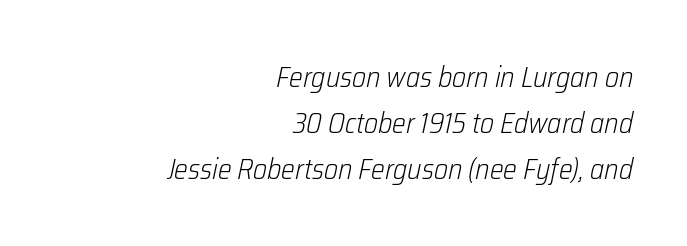
The image shows 29 px light, condensed type, italic (leaning right); set right-aligned, normal line spacing (1.58x), normal letter spacing, not underlined; low stroke contrast and a medium x-height.
